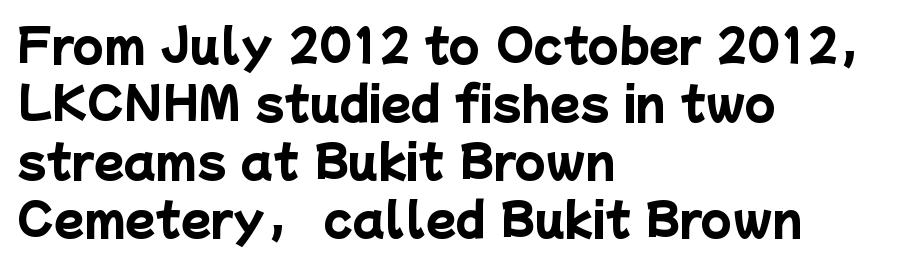
The specimen omits any rule beneath the text block's lines. The sample has been set heavy, in full bold. Note the varied advance widths — an 'i' is clearly narrower than an 'm'. Compared with a centered layout, this one pins lines to the left instead.
